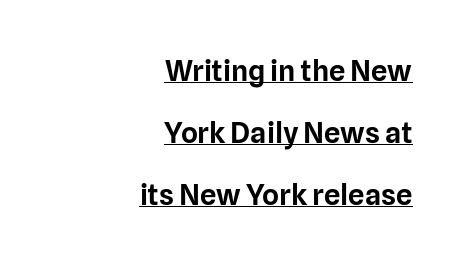
Interline gaps are noticeably wide in this sample. Compared with typical body copy, the letter spacing here is the same. Where is the straight margin? On the right. Notice how the stems are strictly vertical — no italics here. The face used here appears with an underline applied.
